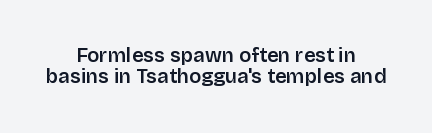
The image shows 20 px text type, upright; set centered, tight line spacing (1.06x), normal letter spacing, not underlined.
